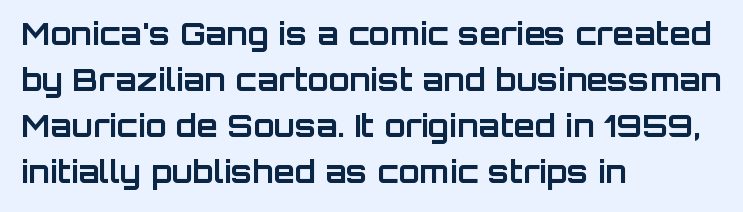
{"serif": "no", "italic": "no", "bold": "yes", "weight": "bold", "width": "normal", "stroke_contrast": "low", "x_height": "large", "monospaced": "no", "underline": "no", "align": "left", "line_spacing": "normal", "line_spacing_ratio": 1.48, "letter_spacing": "normal", "letter_spacing_em": 0.0, "glyph_px": 31}
